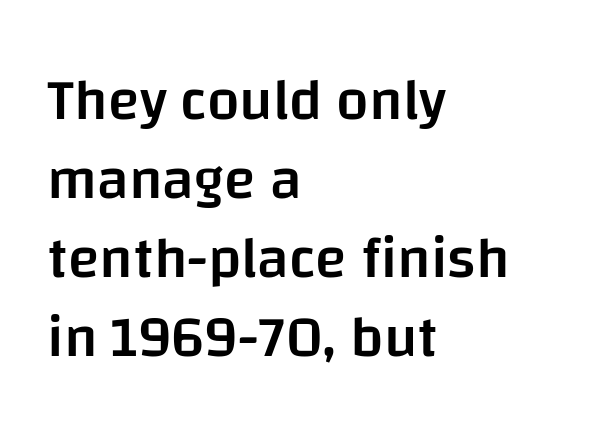
{"serif": "no", "italic": "no", "bold": "semi", "weight": "semibold", "width": "normal", "stroke_contrast": "low", "x_height": "large", "monospaced": "no", "underline": "no", "align": "left", "line_spacing": "normal", "line_spacing_ratio": 1.36, "letter_spacing": "normal", "letter_spacing_em": 0.0, "glyph_px": 58}
